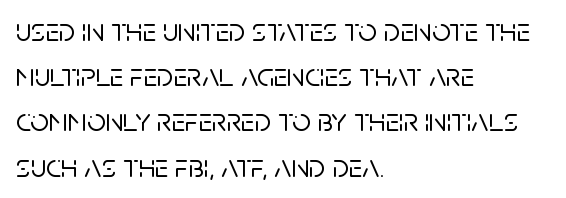
Each row of text sits above clean, open space. The type is set solid horizontally, with unmodified tracking. Reading down the block, your eye returns to a fixed left position each line. Looks like regular typesetting: each glyph gets only the width it needs. Serifs: no, the terminals of the letterforms are clean.
